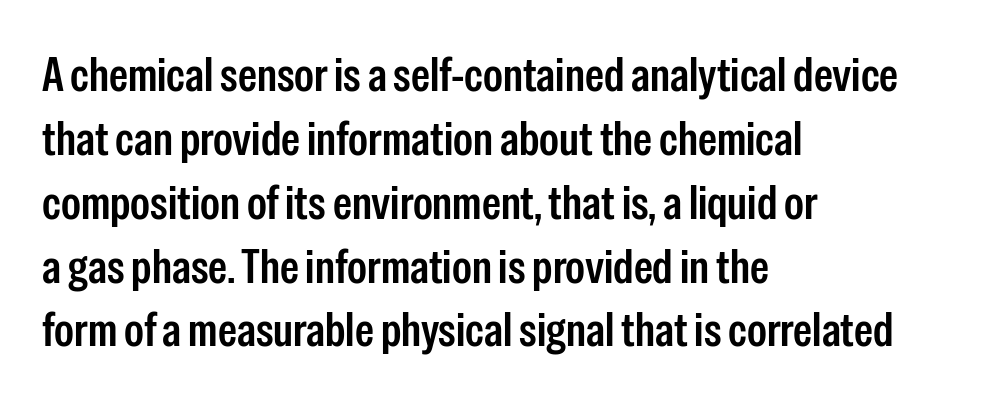
Q: Is the text bold? A: Semi-bold.
Q: Is the text italic (slanted)? A: No, it is upright.
Q: Is the typeface a serif or a sans-serif typeface? A: Sans-serif.
Q: Is the text underlined? A: No.
Q: How is the paragraph aligned? A: Left-aligned.
Q: Is the spacing between letters normal or unusually wide? A: Normal.
Q: Is the spacing between lines tight, normal or loose? A: Normal.
Q: Width (condensed, normal, or wide)? A: Condensed.
Q: Stroke contrast? A: Low.
Q: x-height? A: Medium.
Q: Monospaced? A: No.
